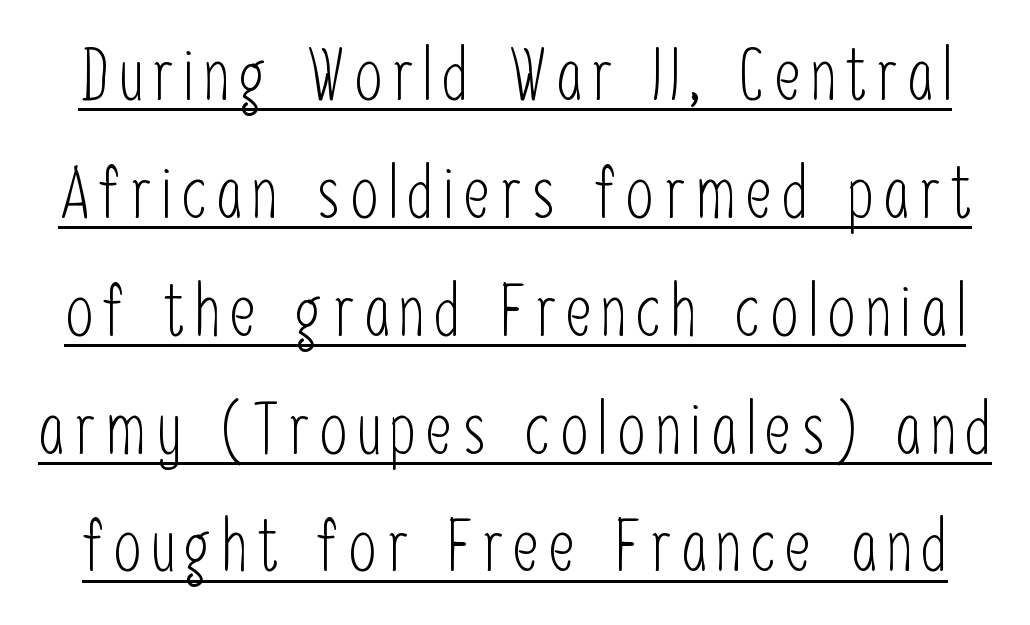
The image shows 71 px light, condensed sans-serif type, upright; set normal line spacing (1.66x), underlined; low stroke contrast and a medium x-height.
